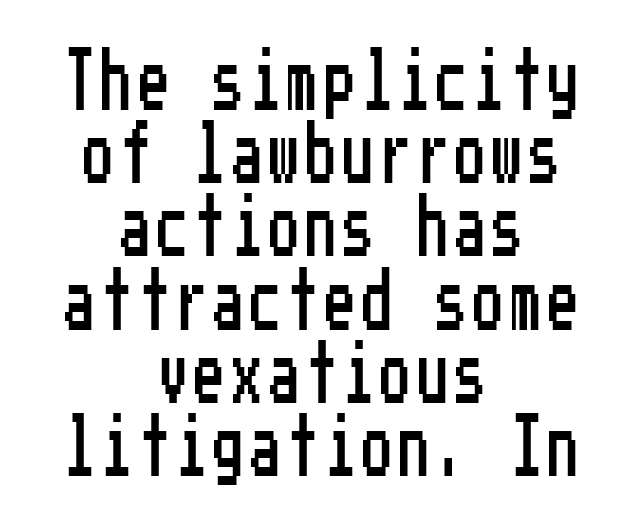
The glyphs are unaccompanied by any horizontal stroke below them. The rendering positions every line midway between the sides. The rendering shows plain stroke endings on the letterforms — a sans-serif design. The lettering stays uniformly vertical, giving the passage a roman look.
